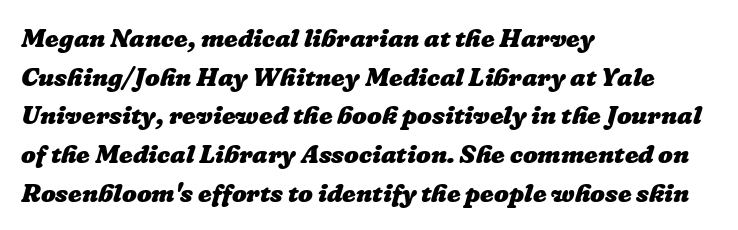
The image shows 26 px bold type; set left-aligned, normal line spacing (1.49x), normal letter spacing, not underlined.
